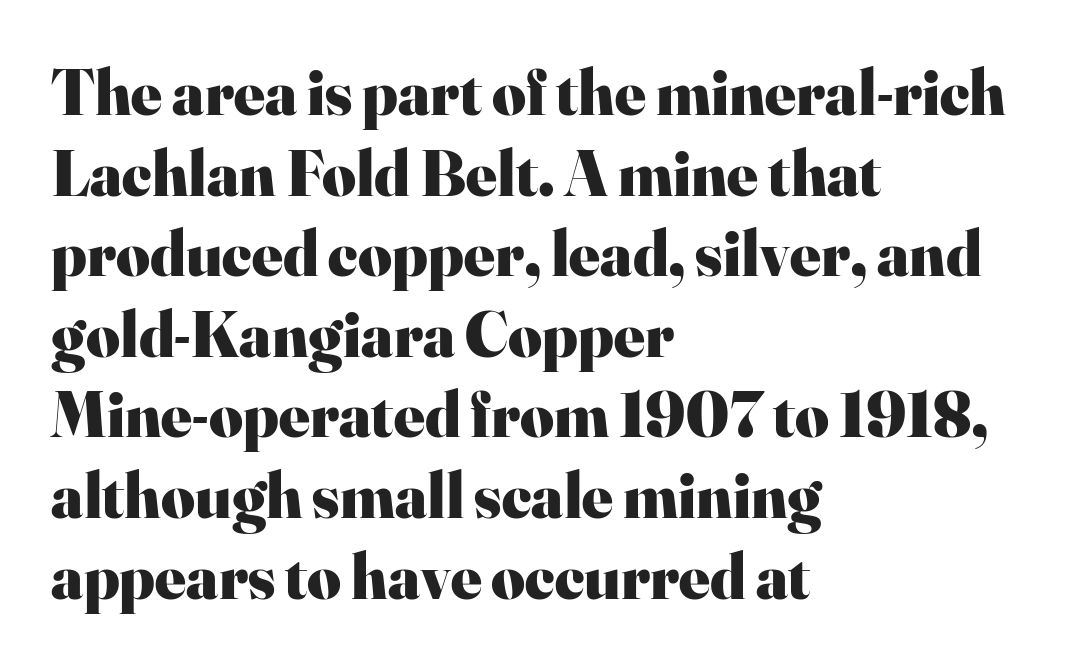
The image shows 65 px heavy serif type, upright; set left-aligned, line spacing 1.24x, normal letter spacing, not underlined; high stroke contrast and a small x-height.
